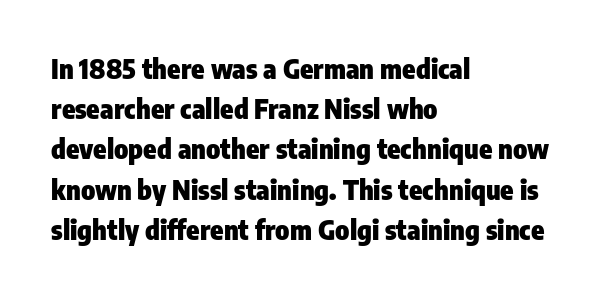
The image shows 27 px bold type, upright; set left-aligned, normal line spacing (1.49x), normal letter spacing, not underlined.
